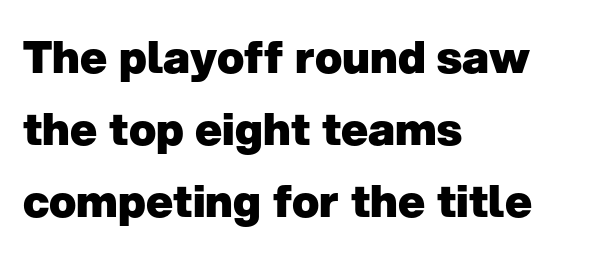
{"serif": "no", "italic": "no", "bold": "yes", "weight": "heavy", "width": "normal", "stroke_contrast": "low", "x_height": "medium", "monospaced": "no", "underline": "no", "align": "left", "line_spacing": "normal", "line_spacing_ratio": 1.6, "letter_spacing": "normal", "letter_spacing_em": 0.0, "glyph_px": 45}
